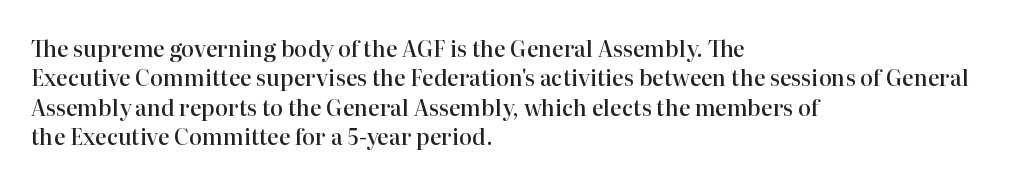
Notice how the passage keeps a crisp vertical edge on the left only. It's the straight-up-and-down kind of type. The zone under the glyphs is completely vacant. This is moderately heavy type, rendered in semibold. Compared with typical paragraphs, the rows here are spaced about the same.
